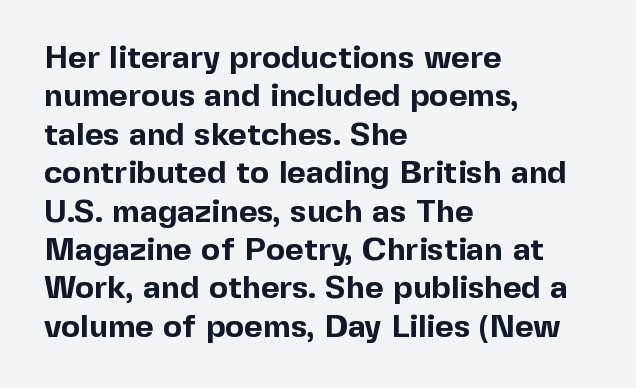
Caption: bold face, heavy strokes. The setting favours the left margin, as ordinary paragraphs usually do. The letters stand upright; this is a roman face. Looks like regular typesetting: each glyph gets only the width it needs.
